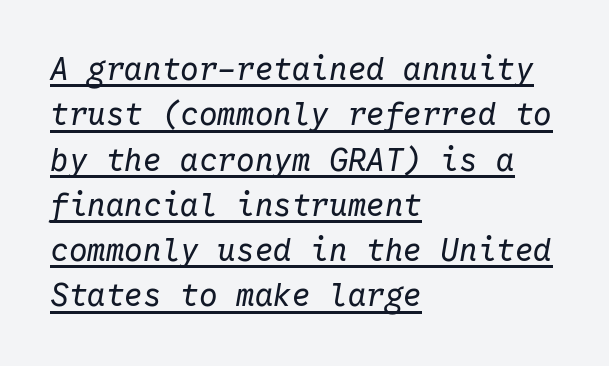
{"italic": "yes", "lean": "right", "slant_degrees": 10, "bold": "no", "weight": "regular", "width": "normal", "stroke_contrast": "low", "x_height": "medium", "monospaced": "yes", "underline": "yes", "align": "left", "line_spacing": "normal", "line_spacing_ratio": 1.46, "letter_spacing": "normal", "letter_spacing_em": 0.0, "glyph_px": 31}
